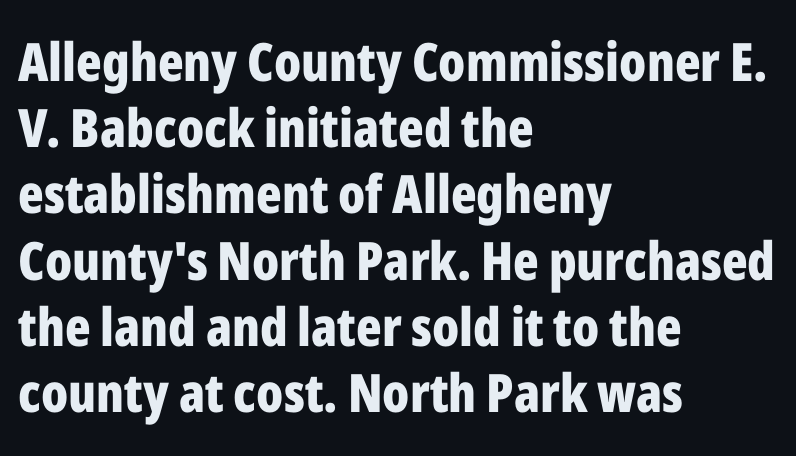
Each row of text sits above clean, open space. The rendering uses natural spacing where letterforms have individual widths. Left-aligned paragraph, ragged on the right. The specimen reads as upright at a glance. What's the leading like? Ordinary, nothing unusual.
